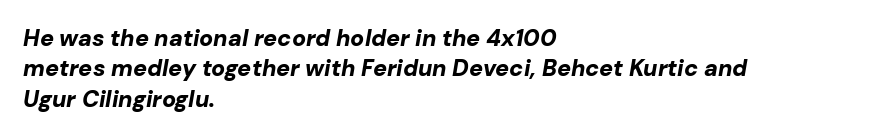
Each word holds together tightly as a unit, with standard inter-letter gaps. Leading: standard. The lettering tilts uniformly, giving the passage an italic look. The sample has been set heavy, in full bold. A bare baseline throughout the passage. Typeset ragged right — the left edge is the straight one.
